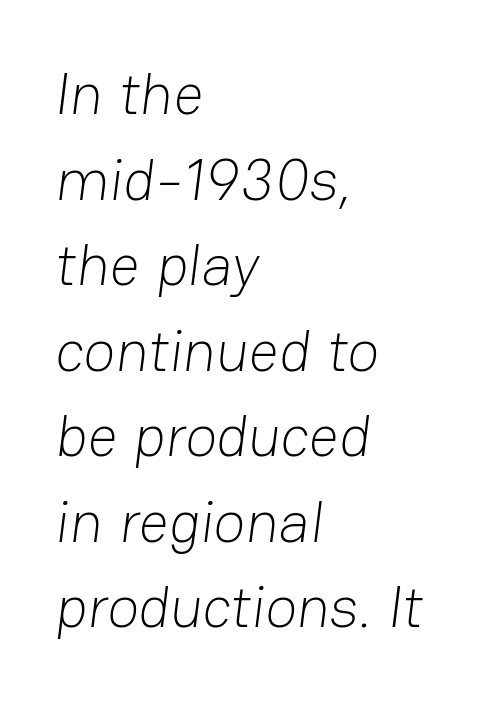
The image shows 59 px light sans-serif type; set left-aligned, normal line spacing (1.45x), normal letter spacing, not underlined; low stroke contrast and a medium x-height.
